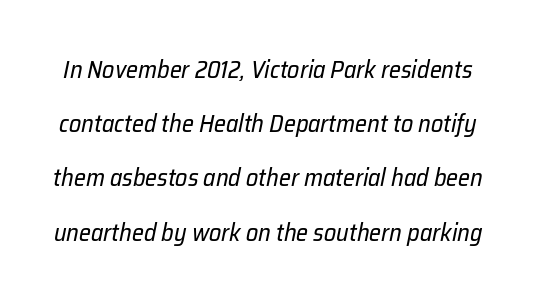
Q: Is the text bold? A: No.
Q: Is the text italic (slanted)? A: Yes, it leans right by about 12 degrees.
Q: Is the text underlined? A: No.
Q: Is the spacing between letters normal or unusually wide? A: Normal.
Q: Is the spacing between lines tight, normal or loose? A: Loose.
